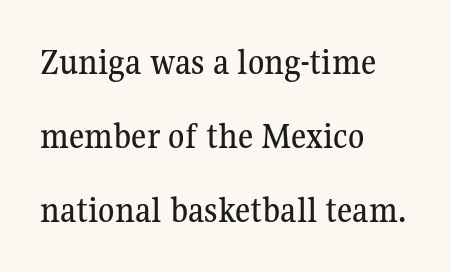
Nothing unusual about the tracking: characters are spaced as the font intends. The words here are not underlined. Posture: vertical. A typesetter would call this proportional, since set widths differ per character. Compared with typical paragraphs, the rows here are farther apart.
